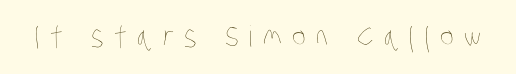
This is not heavy type; no bold has been used. The face used here is rendered with a markedly widened letterfit. The string is rendered with underlining switched off. This sample has the flowing, uneven cadence of proportional lettering.
